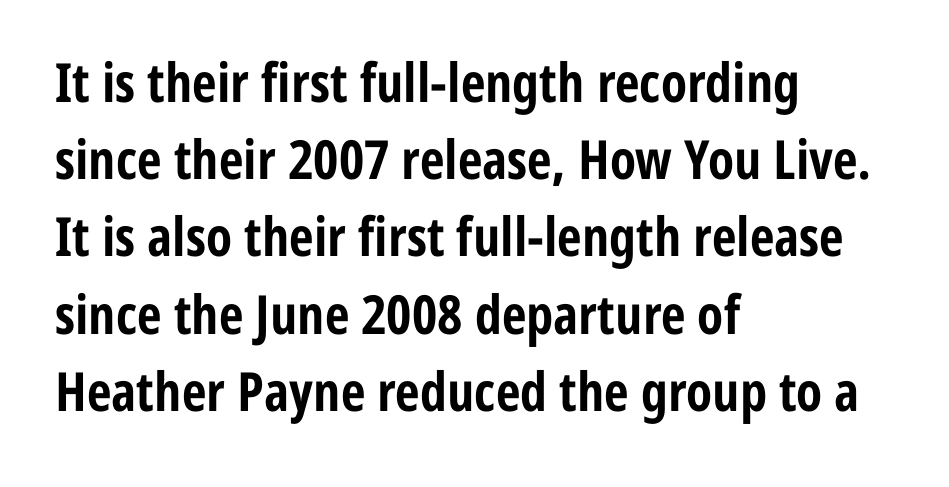
This block has exactly the height ordinary leading produces. Looks like regular typesetting: each glyph gets only the width it needs. Look at the tracking — it's just the regular setting, nothing added. Alignment: flush left. What kind of face is this? One without serifs — a sans.
